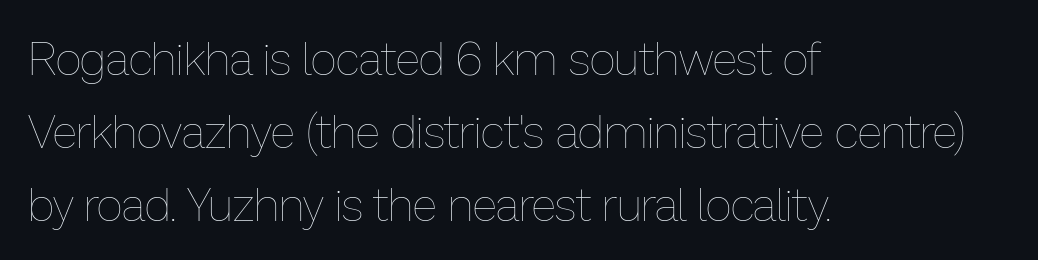
Q: Is the text bold? A: No.
Q: Is the text italic (slanted)? A: No, it is upright.
Q: Is the text underlined? A: No.
Q: How is the paragraph aligned? A: Left-aligned.
Q: Is the spacing between letters normal or unusually wide? A: Normal.
Q: Is the spacing between lines tight, normal or loose? A: Normal.
Q: Width (condensed, normal, or wide)? A: Normal.
Q: Stroke contrast? A: Low.
Q: x-height? A: Medium.
Q: Monospaced? A: No.
